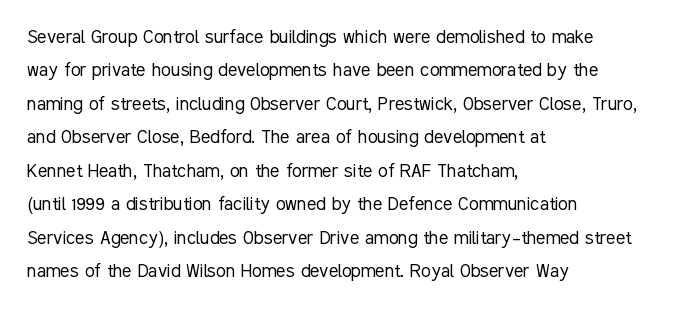
Q: Is the text bold? A: No.
Q: Is the text italic (slanted)? A: No, it is upright.
Q: Is the text underlined? A: No.
Q: How is the paragraph aligned? A: Left-aligned.
Q: Is the spacing between letters normal or unusually wide? A: Normal.
Q: Is the spacing between lines tight, normal or loose? A: Normal.
